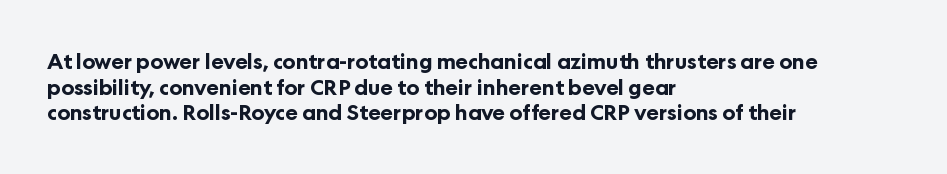
Q: Is the text bold? A: Yes.
Q: Is the text italic (slanted)? A: No, it is upright.
Q: Is the text underlined? A: No.
Q: How is the paragraph aligned? A: Left-aligned.
Q: Is the spacing between letters normal or unusually wide? A: Normal.
